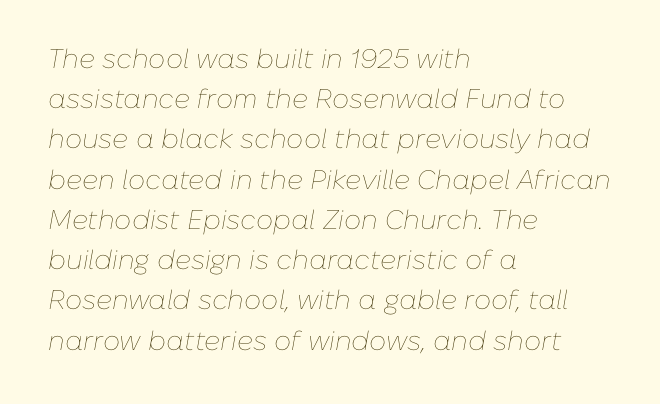
Q: Is the text bold? A: No.
Q: Is the text italic (slanted)? A: Yes, it leans right by about 10 degrees.
Q: Is the text underlined? A: No.
Q: How is the paragraph aligned? A: Left-aligned.
Q: Is the spacing between letters normal or unusually wide? A: Normal.
Q: Is the spacing between lines tight, normal or loose? A: Normal.
